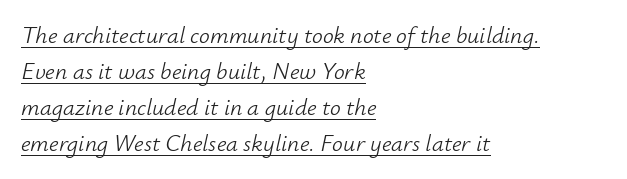
{"italic": "yes", "lean": "right", "slant_degrees": 12, "bold": "no", "underline": "yes", "align": "left", "line_spacing": "normal", "line_spacing_ratio": 1.5, "letter_spacing": "normal", "letter_spacing_em": 0.0, "glyph_px": 24}
